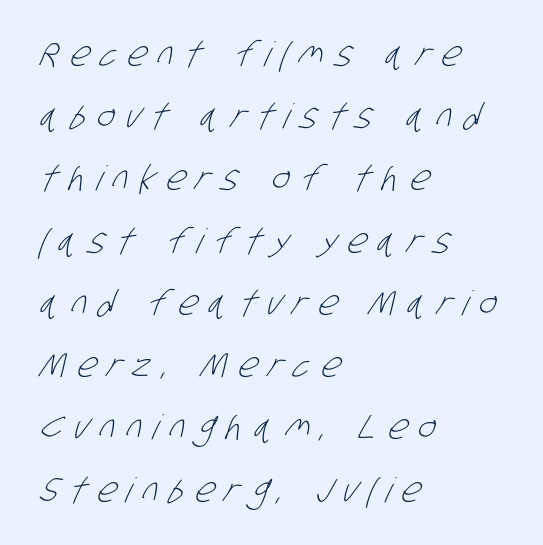
The gap between lines stays unmarked. Serifs: no, the terminals of the letterforms are clean. Here the designer chose a conventional face with non-uniform glyph widths. Each word looks stretched out because of the extra space between its letters. The strokes carry an ordinary text weight at most. The rendering anchors every line to the left-hand side.
